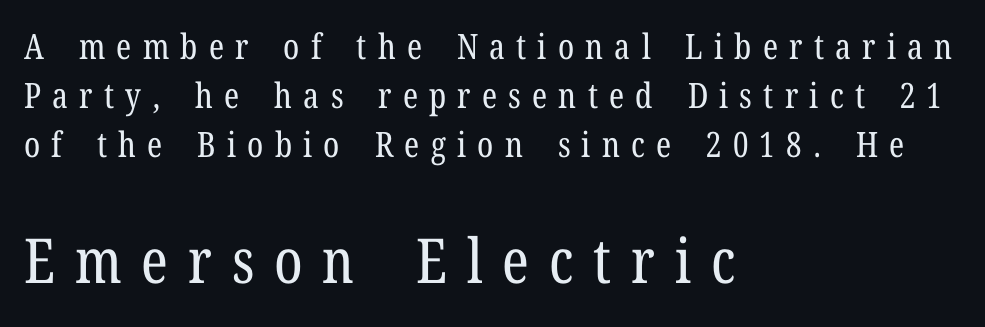
The image shows 62 px regular-weight, condensed serif type, upright; set left-aligned, normal line spacing (1.4x), unusually wide letter spacing (+0.32 em), not underlined; the second (bottom) block is 1.77x larger; low stroke contrast and a medium x-height.
